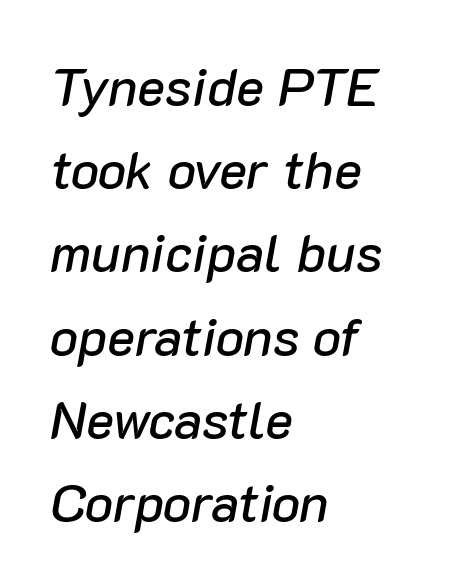
Q: Is the text italic (slanted)? A: Yes, it leans right by about 10 degrees.
Q: Is the text underlined? A: No.
Q: How is the paragraph aligned? A: Left-aligned.
Q: Is the spacing between letters normal or unusually wide? A: Normal.
Q: Is the spacing between lines tight, normal or loose? A: Normal.
Q: Width (condensed, normal, or wide)? A: Normal.
Q: Stroke contrast? A: Low.
Q: x-height? A: Medium.
Q: Monospaced? A: No.
